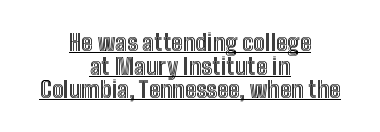
The image shows 23 px text type, upright; set centered, tight line spacing (1.03x), normal letter spacing, underlined.
